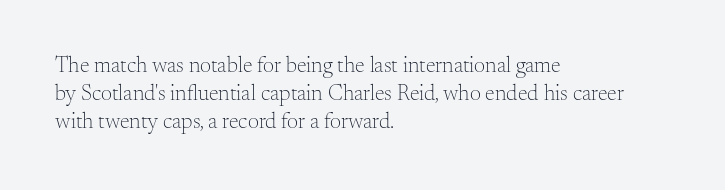
Q: Is the text bold? A: No.
Q: Is the text italic (slanted)? A: No, it is upright.
Q: Is the text underlined? A: No.
Q: How is the paragraph aligned? A: Left-aligned.
Q: Is the spacing between letters normal or unusually wide? A: Normal.
Q: Is the spacing between lines tight, normal or loose? A: Normal.
